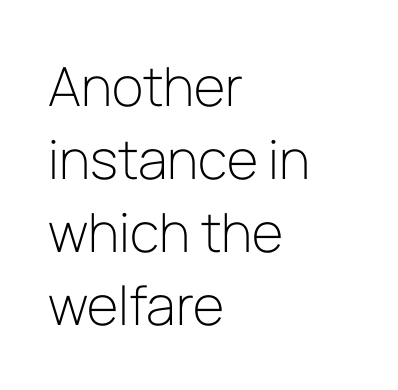
{"serif": "no", "italic": "no", "bold": "no", "weight": "light", "width": "normal", "stroke_contrast": "low", "x_height": "medium", "monospaced": "no", "underline": "no", "align": "left", "line_spacing": "normal", "line_spacing_ratio": 1.35, "letter_spacing": "normal", "letter_spacing_em": 0.0, "glyph_px": 54}
